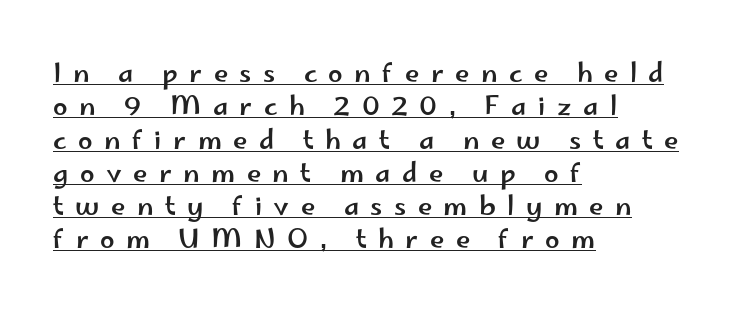
{"italic": "no", "underline": "yes", "align": "left", "line_spacing": "normal", "line_spacing_ratio": 1.28, "letter_spacing": "wide", "letter_spacing_em": 0.44, "glyph_px": 26}
